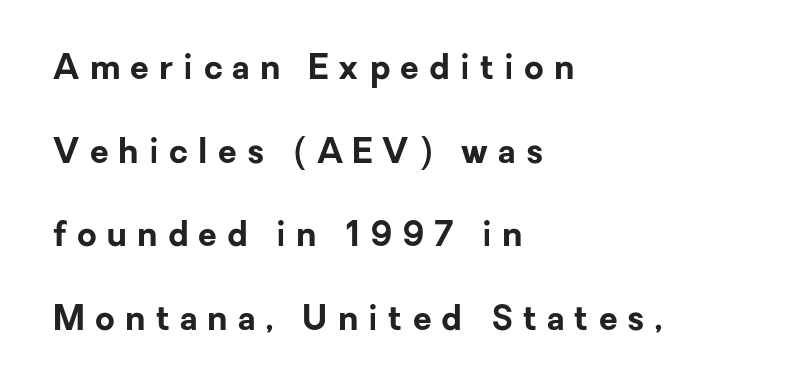
{"serif": "no", "italic": "no", "bold": "yes", "weight": "bold", "width": "normal", "stroke_contrast": "low", "x_height": "medium", "monospaced": "no", "underline": "no", "align": "left", "line_spacing": "loose", "line_spacing_ratio": 2.46, "letter_spacing": "wide", "letter_spacing_em": 0.3, "glyph_px": 34}
